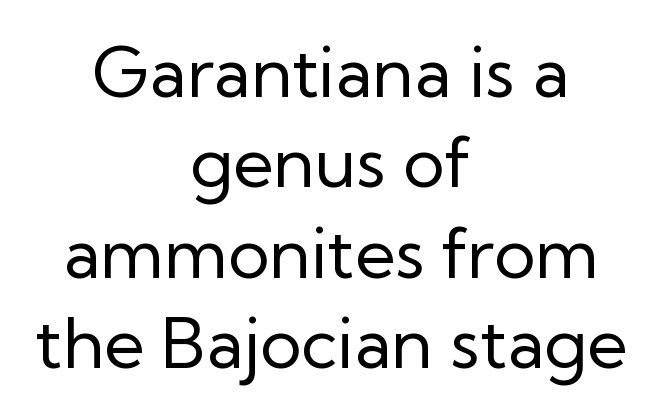
Q: Is the text bold? A: No.
Q: Is the text italic (slanted)? A: No, it is upright.
Q: Is the typeface a serif or a sans-serif typeface? A: Sans-serif.
Q: Is the text underlined? A: No.
Q: How is the paragraph aligned? A: Centered.
Q: Is the spacing between letters normal or unusually wide? A: Normal.
Q: Is the spacing between lines tight, normal or loose? A: Normal.
Q: Width (condensed, normal, or wide)? A: Normal.
Q: Stroke contrast? A: Low.
Q: x-height? A: Medium.
Q: Monospaced? A: No.
